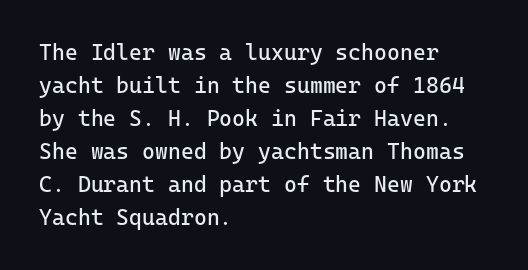
Q: Is the text bold? A: No.
Q: Is the text italic (slanted)? A: No, it is upright.
Q: Is the text underlined? A: No.
Q: How is the paragraph aligned? A: Left-aligned.
Q: Is the spacing between letters normal or unusually wide? A: Normal.
Q: Is the spacing between lines tight, normal or loose? A: Normal.
